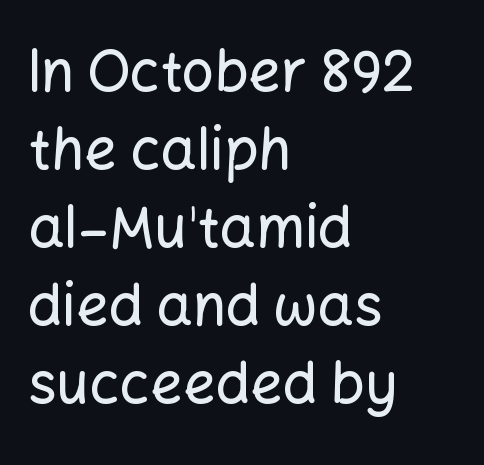
The specimen reads as upright at a glance. These lines keep a tight, regular rhythm from letter to letter. All the whitespace from short lines collects on the right. Regular leading. Descender tails drop into unmarked territory.
